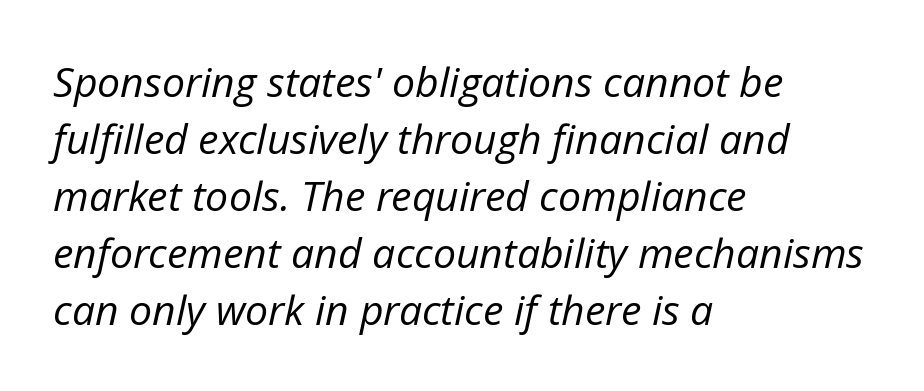
Q: Is the text bold? A: No.
Q: Is the text italic (slanted)? A: Yes, it leans right by about 12 degrees.
Q: Is the text underlined? A: No.
Q: How is the paragraph aligned? A: Left-aligned.
Q: Is the spacing between letters normal or unusually wide? A: Normal.
Q: Is the spacing between lines tight, normal or loose? A: Normal.
Q: Width (condensed, normal, or wide)? A: Normal.
Q: Stroke contrast? A: Low.
Q: x-height? A: Medium.
Q: Monospaced? A: No.
